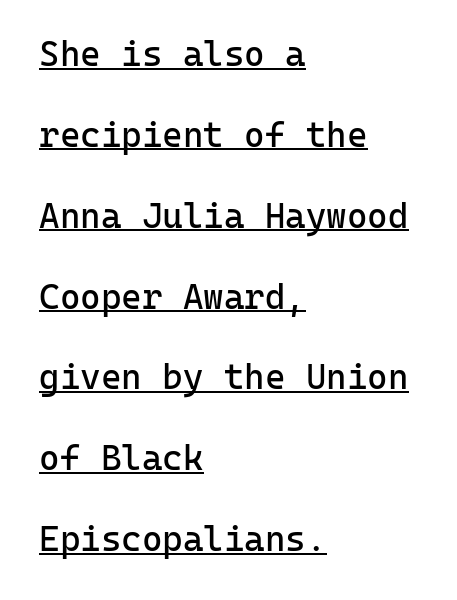
{"serif": "no", "italic": "no", "bold": "no", "weight": "regular", "width": "normal", "stroke_contrast": "low", "x_height": "medium", "monospaced": "yes", "underline": "yes", "align": "left", "line_spacing": "loose", "line_spacing_ratio": 2.31, "letter_spacing": "normal", "letter_spacing_em": 0.0, "glyph_px": 35}
